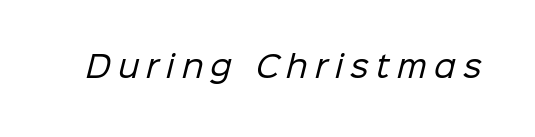
The image shows 30 px regular-weight sans-serif type; set unusually wide letter spacing (+0.24 em), not underlined; low stroke contrast and a medium x-height.
